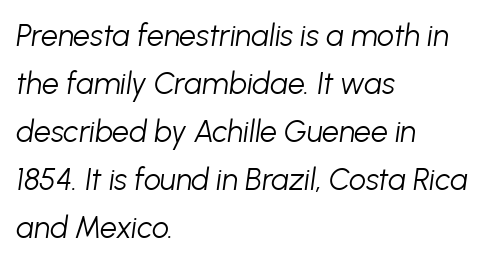
Q: Is the text bold? A: No.
Q: Is the text italic (slanted)? A: Yes, it leans right by about 8 degrees.
Q: Is the text underlined? A: No.
Q: How is the paragraph aligned? A: Left-aligned.
Q: Is the spacing between letters normal or unusually wide? A: Normal.
Q: Is the spacing between lines tight, normal or loose? A: Normal.
Q: Width (condensed, normal, or wide)? A: Normal.
Q: Stroke contrast? A: Low.
Q: x-height? A: Medium.
Q: Monospaced? A: No.
